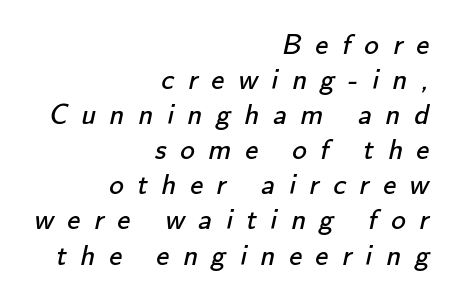
The letters are spread apart with noticeably loose tracking. Is this a sans? Yes — the strokes have no serifs. This sample has the flowing, uneven cadence of proportional lettering. Is the stroke heavy? The answer is a plain regular-or-lighter. Nobody drew a line under any word here.
